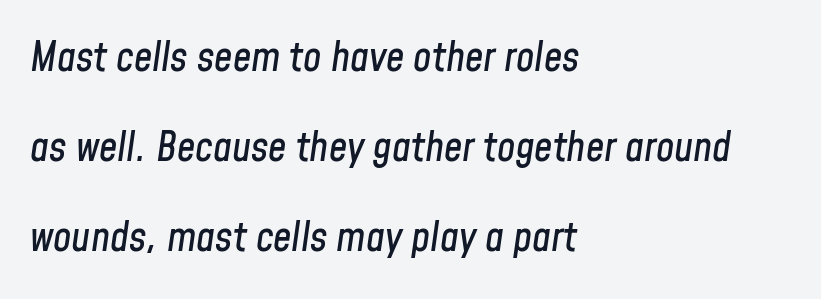
The image shows 41 px condensed type, italic (leaning right); set left-aligned, loose line spacing (2.2x), normal letter spacing, not underlined; low stroke contrast and a medium x-height.
